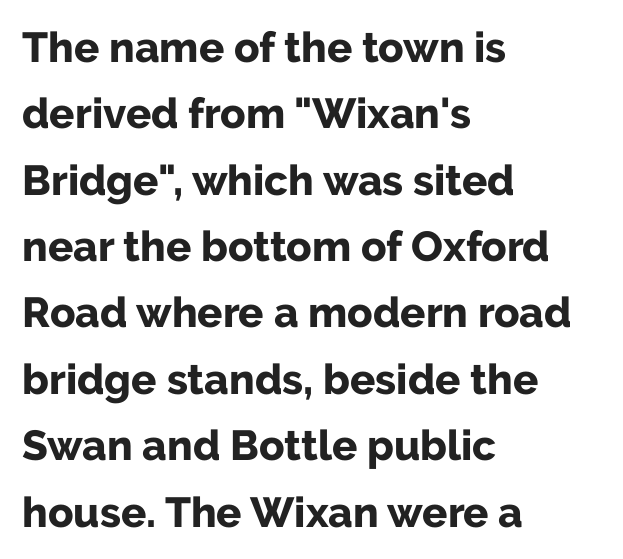
{"serif": "no", "italic": "no", "bold": "yes", "weight": "bold", "width": "normal", "stroke_contrast": "low", "x_height": "medium", "monospaced": "no", "underline": "no", "align": "left", "line_spacing": "normal", "line_spacing_ratio": 1.58, "letter_spacing": "normal", "letter_spacing_em": 0.0, "glyph_px": 42}
